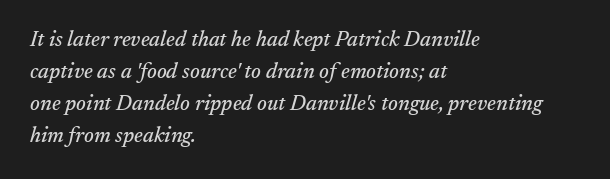
The image shows 21 px text type, italic (leaning right); set left-aligned, normal line spacing (1.53x), normal letter spacing, not underlined.
